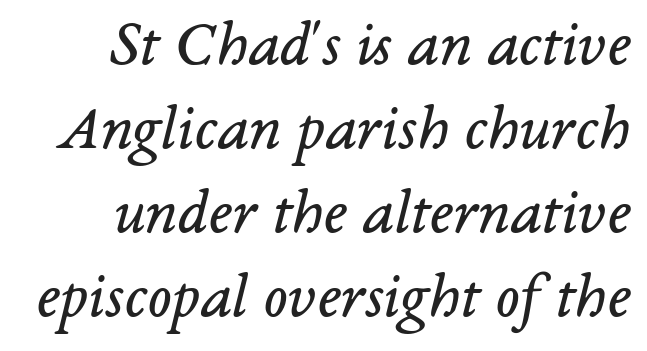
Proportional: the letters do not fall into vertical columns. Each row of text sits above clean, open space. Nobody touched the tracking dial on this one. The letters carry serifs — small finishing strokes at the ends of their stems.
